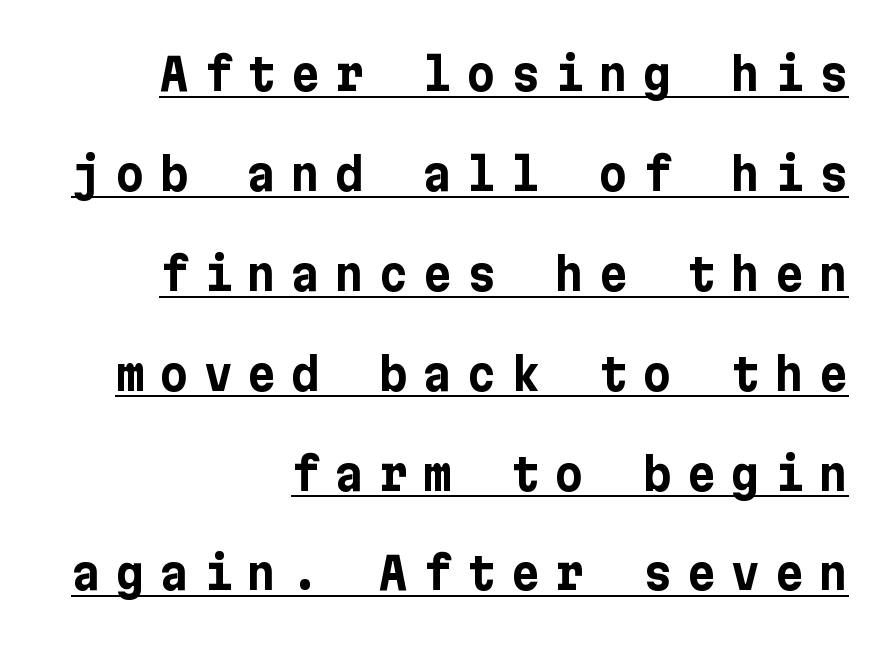
{"serif": "no", "italic": "no", "bold": "yes", "weight": "bold", "width": "normal", "stroke_contrast": "low", "x_height": "medium", "underline": "yes", "align": "right", "line_spacing": "loose", "line_spacing_ratio": 2.27, "letter_spacing": "wide", "letter_spacing_em": 0.35, "glyph_px": 44}
